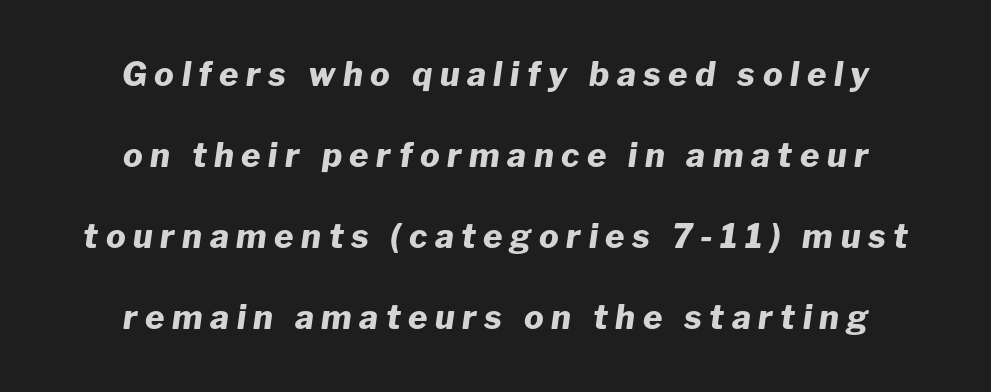
The baseline area is clear. Compared with typical body copy, the letter spacing here is much looser. Notice how the stems are inclined rather than vertical — that's the hallmark of italics. Spacing verdict: proportional, widths tailored to each character. The font is running at its bold setting.
